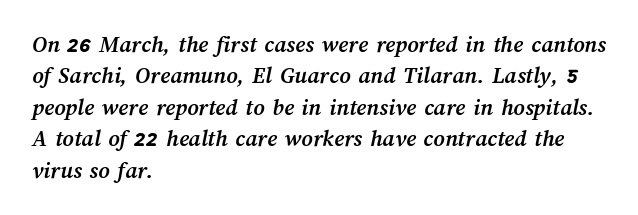
Q: Is the text bold? A: Yes.
Q: Is the text underlined? A: No.
Q: How is the paragraph aligned? A: Left-aligned.
Q: Is the spacing between letters normal or unusually wide? A: Normal.
Q: Is the spacing between lines tight, normal or loose? A: Normal.
